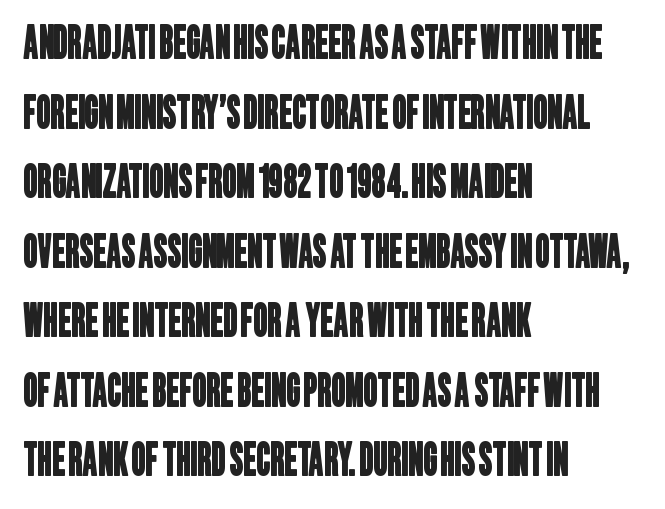
{"serif": "no", "width": "condensed", "stroke_contrast": "low", "x_height": "large", "monospaced": "no", "underline": "no", "align": "left", "line_spacing": "normal", "line_spacing_ratio": 1.58, "letter_spacing": "normal", "letter_spacing_em": 0.0, "glyph_px": 44}
